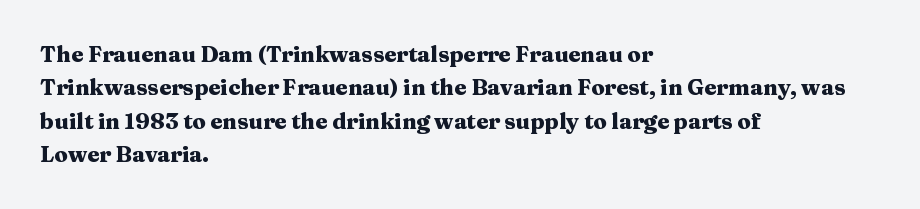
The image shows 22 px bold type, upright; set left-aligned, normal line spacing (1.52x), normal letter spacing, not underlined.
